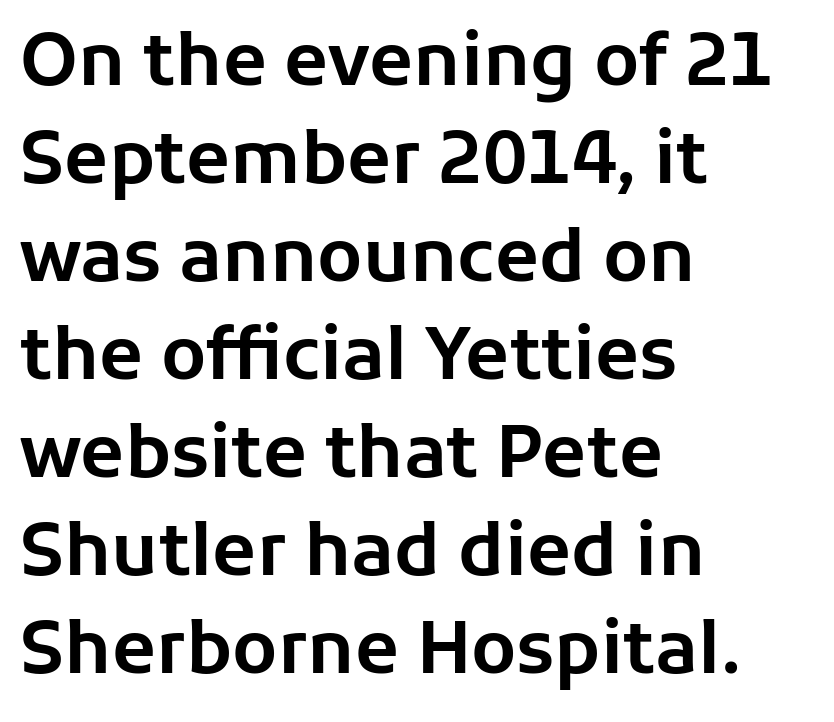
Q: Is the text italic (slanted)? A: No, it is upright.
Q: Is the typeface a serif or a sans-serif typeface? A: Sans-serif.
Q: Is the text underlined? A: No.
Q: How is the paragraph aligned? A: Left-aligned.
Q: Is the spacing between letters normal or unusually wide? A: Normal.
Q: Is the spacing between lines tight, normal or loose? A: Normal.
Q: Width (condensed, normal, or wide)? A: Normal.
Q: Stroke contrast? A: Low.
Q: x-height? A: Medium.
Q: Monospaced? A: No.
